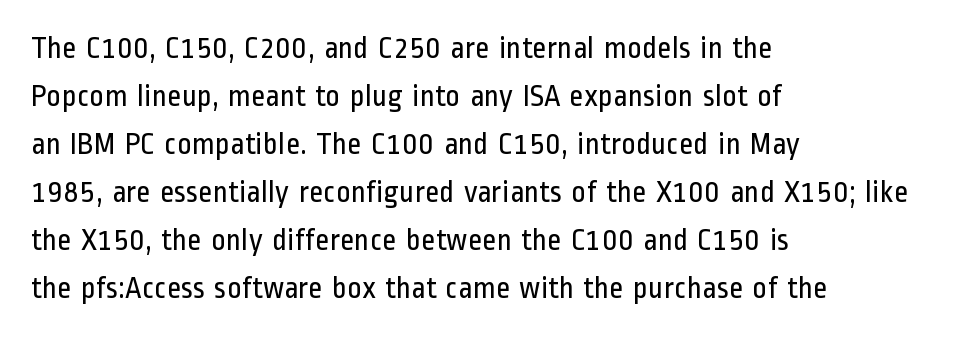
The image shows 31 px regular-weight, condensed sans-serif type, upright; set left-aligned, normal line spacing (1.55x), normal letter spacing, not underlined; low stroke contrast and a medium x-height.
